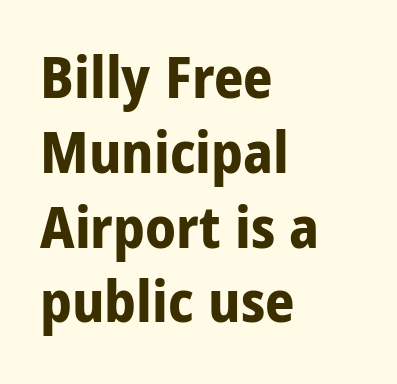
The image shows 58 px bold, condensed sans-serif type, upright; set left-aligned, normal line spacing (1.29x), normal letter spacing, not underlined; low stroke contrast and a large x-height.
